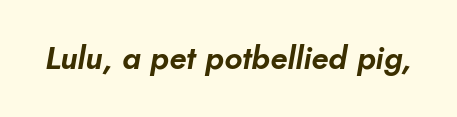
The image shows 32 px text type, italic (leaning right); set normal letter spacing, not underlined; low stroke contrast and a small x-height.
